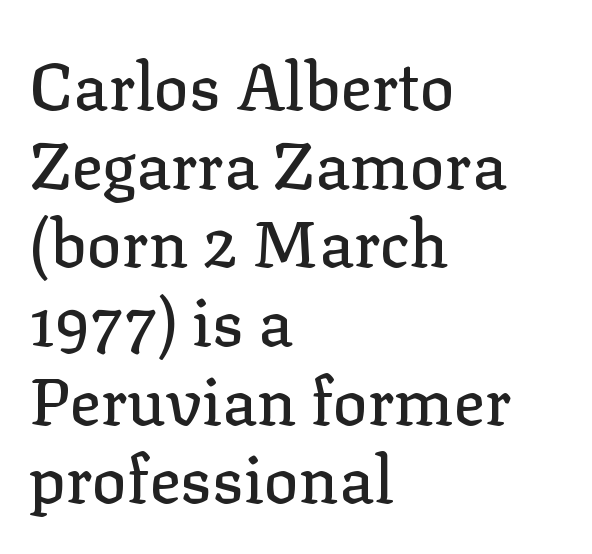
A roman cut, with each character standing at attention. The passage shown is typeset with a serif family. This rendering features lettering with no underline. The paragraph shown leans on its left margin. Characters follow at the spacing the type designer built in.
